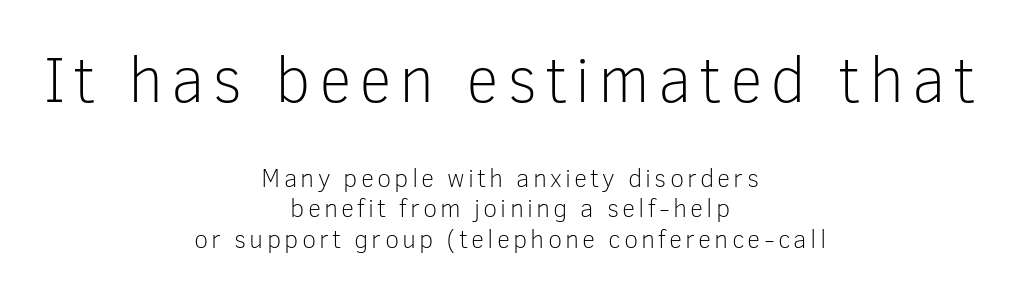
The image shows 65 px light sans-serif type, upright; set centered, line spacing 1.17x, not underlined; the first (top) block is 2.5x larger; low stroke contrast and a medium x-height.
